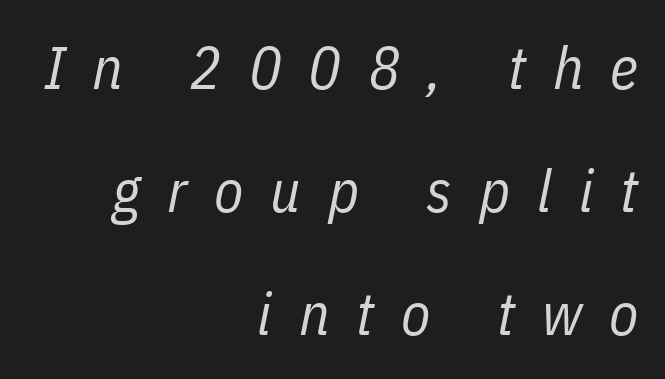
Q: Is the text bold? A: No.
Q: Is the text italic (slanted)? A: Yes, it leans right by about 11 degrees.
Q: Is the text underlined? A: No.
Q: How is the paragraph aligned? A: Right-aligned.
Q: Is the spacing between letters normal or unusually wide? A: Unusually wide.
Q: Is the spacing between lines tight, normal or loose? A: Loose.
Q: Width (condensed, normal, or wide)? A: Condensed.
Q: Stroke contrast? A: Low.
Q: x-height? A: Medium.
Q: Monospaced? A: No.
